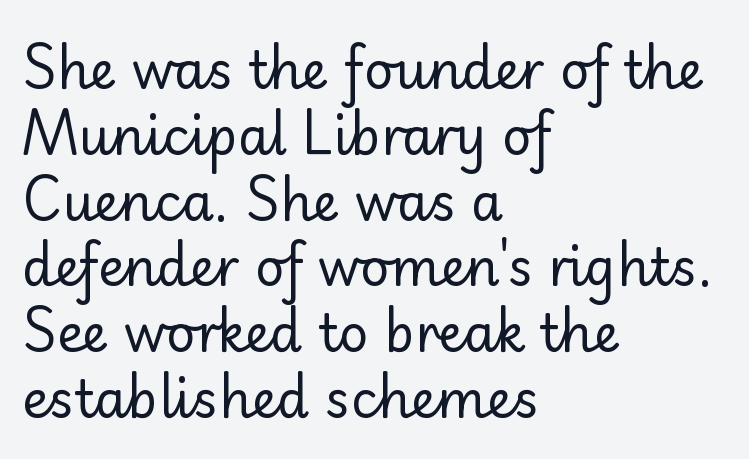
{"serif": "no", "italic": "no", "bold": "no", "weight": "regular", "width": "normal", "stroke_contrast": "low", "x_height": "small", "monospaced": "no", "underline": "no", "align": "left", "line_spacing": "normal", "line_spacing_ratio": 1.29, "letter_spacing": "normal", "letter_spacing_em": 0.0, "glyph_px": 51}
